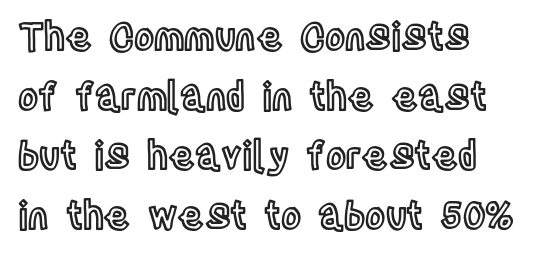
{"italic": "no", "width": "condensed", "x_height": "large", "monospaced": "no", "underline": "no", "align": "left", "line_spacing": "normal", "line_spacing_ratio": 1.57, "letter_spacing": "normal", "letter_spacing_em": 0.0, "glyph_px": 38}
